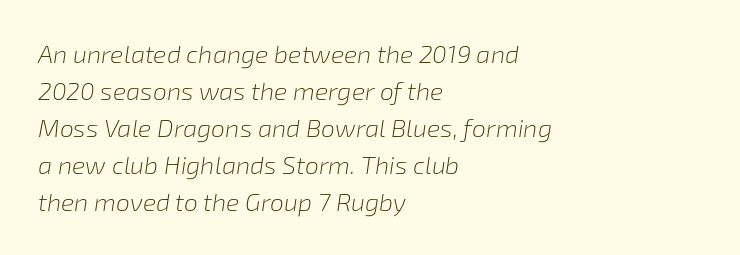
This sample uses an oblique cut, with every glyph tilted off the vertical. In terms of letterspacing, this is plain default setting. A classic flush-left, rag-right setting is used for this passage. Compared with typical paragraphs, the rows here are spaced about the same. A bare baseline throughout the passage. Weight: in the light-to-regular range.
